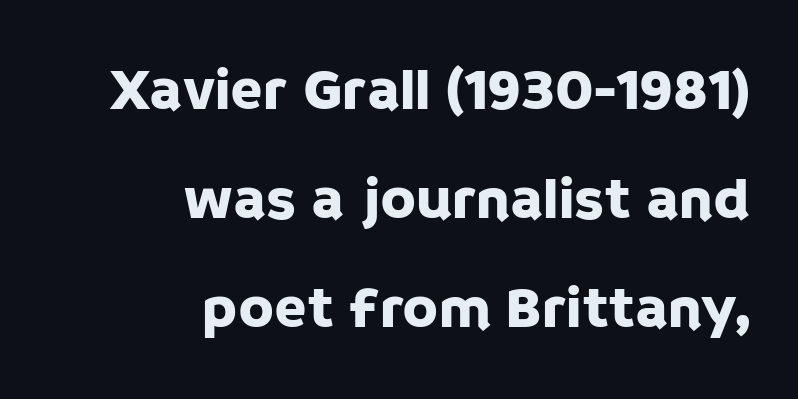
Q: Is the text italic (slanted)? A: No, it is upright.
Q: Is the typeface a serif or a sans-serif typeface? A: Sans-serif.
Q: Is the text underlined? A: No.
Q: How is the paragraph aligned? A: Right-aligned.
Q: Is the spacing between letters normal or unusually wide? A: Normal.
Q: Width (condensed, normal, or wide)? A: Normal.
Q: Stroke contrast? A: Low.
Q: x-height? A: Large.
Q: Monospaced? A: No.
